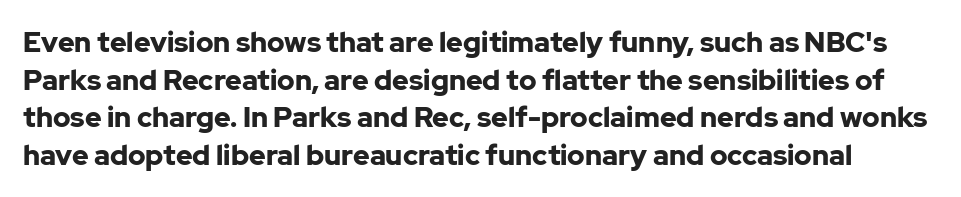
{"serif": "no", "italic": "no", "bold": "yes", "weight": "bold", "width": "normal", "stroke_contrast": "low", "x_height": "medium", "monospaced": "no", "underline": "no", "line_spacing": "normal", "line_spacing_ratio": 1.34, "letter_spacing": "normal", "letter_spacing_em": 0.0, "glyph_px": 28}
